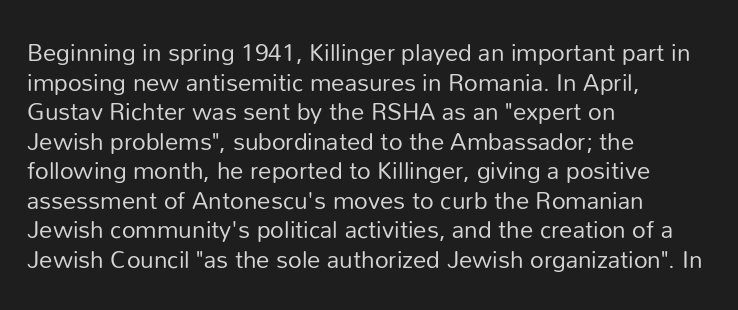
The image shows 24 px text type, upright; set left-aligned, line spacing 1.23x, normal letter spacing, not underlined.
